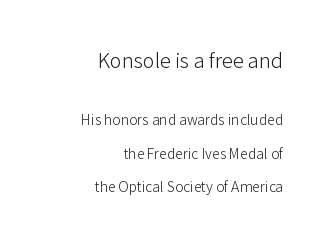
The image shows 20 px text type, upright; set right-aligned, loose line spacing (2.4x), normal letter spacing, not underlined; the first (top) block is 1.43x larger.
